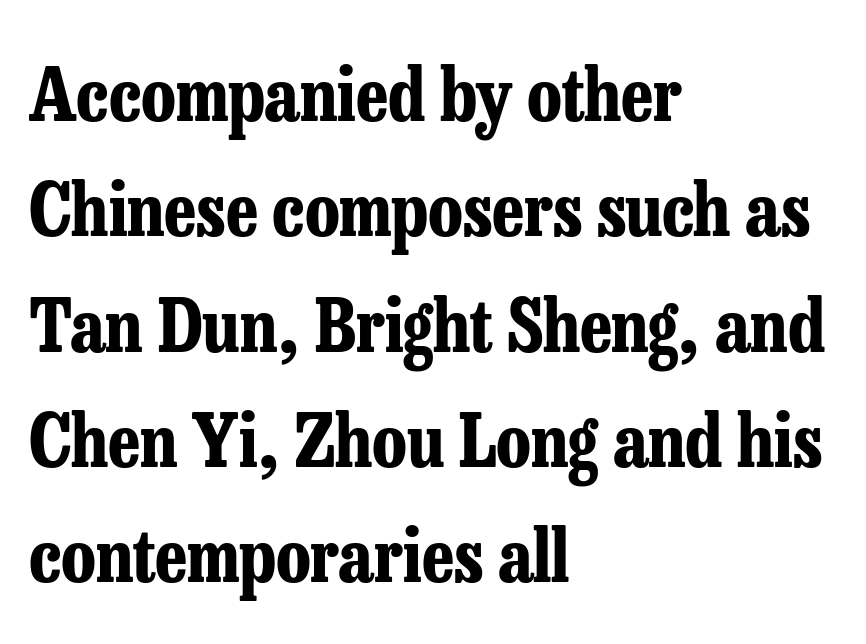
Q: Is the text bold? A: Yes.
Q: Is the text italic (slanted)? A: No, it is upright.
Q: Is the typeface a serif or a sans-serif typeface? A: Serif.
Q: Is the text underlined? A: No.
Q: How is the paragraph aligned? A: Left-aligned.
Q: Is the spacing between letters normal or unusually wide? A: Normal.
Q: Is the spacing between lines tight, normal or loose? A: Normal.
Q: Width (condensed, normal, or wide)? A: Condensed.
Q: Stroke contrast? A: Low.
Q: x-height? A: Medium.
Q: Monospaced? A: No.
